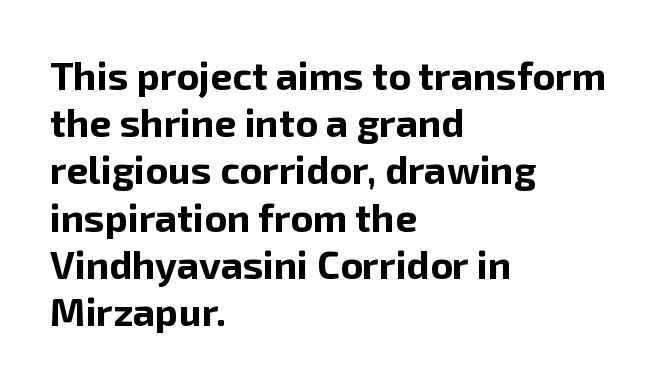
Q: Is the text bold? A: Yes.
Q: Is the text italic (slanted)? A: No, it is upright.
Q: Is the typeface a serif or a sans-serif typeface? A: Sans-serif.
Q: Is the text underlined? A: No.
Q: How is the paragraph aligned? A: Left-aligned.
Q: Is the spacing between letters normal or unusually wide? A: Normal.
Q: Width (condensed, normal, or wide)? A: Normal.
Q: Stroke contrast? A: Low.
Q: x-height? A: Medium.
Q: Monospaced? A: No.
